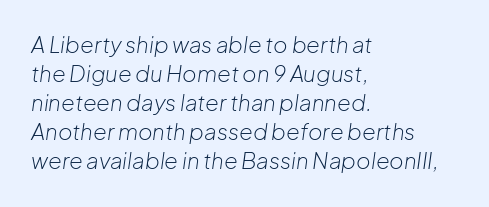
The paragraph shown leans on its left margin. If you drew a line through each stem, it would be angled. Default kerning and tracking; the words read as compact shapes. Rule under the text: the space is simply empty.
